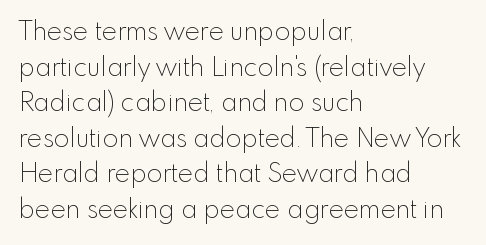
Q: Is the text bold? A: No.
Q: Is the text italic (slanted)? A: No, it is upright.
Q: Is the text underlined? A: No.
Q: How is the paragraph aligned? A: Left-aligned.
Q: Is the spacing between letters normal or unusually wide? A: Normal.
Q: Is the spacing between lines tight, normal or loose? A: Normal.
